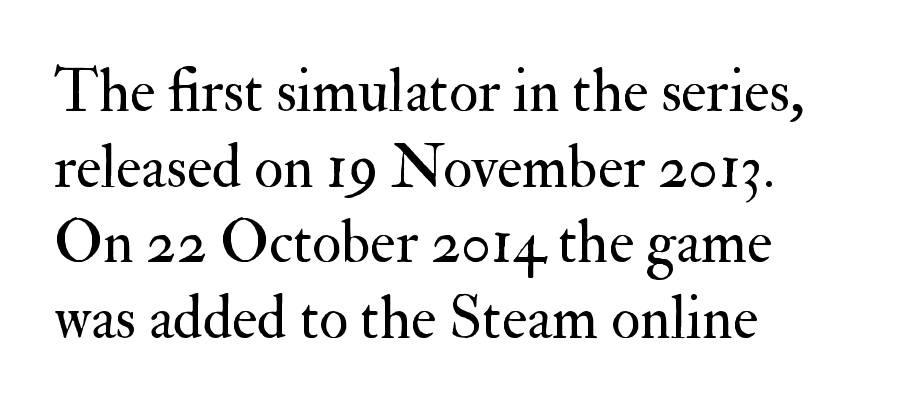
The image shows 60 px regular-weight serif type, upright; set left-aligned, normal line spacing (1.26x), normal letter spacing, not underlined; medium stroke contrast and a small x-height.
